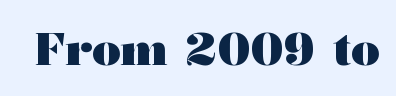
The image shows 45 px heavy, wide serif type, upright; set normal letter spacing, not underlined; medium stroke contrast and a medium x-height.
